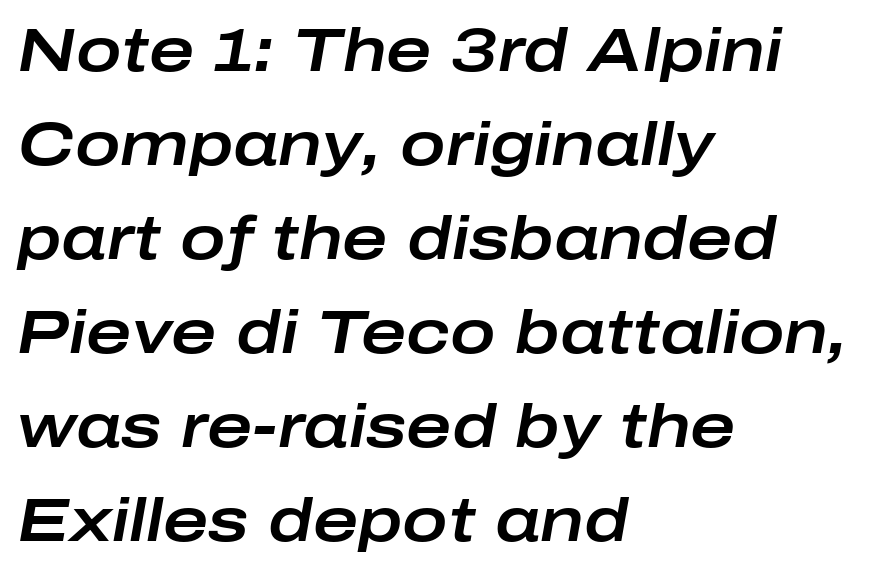
The image shows 61 px wide type, italic (leaning right); set left-aligned, normal line spacing (1.54x), normal letter spacing, not underlined; low stroke contrast and a medium x-height.
